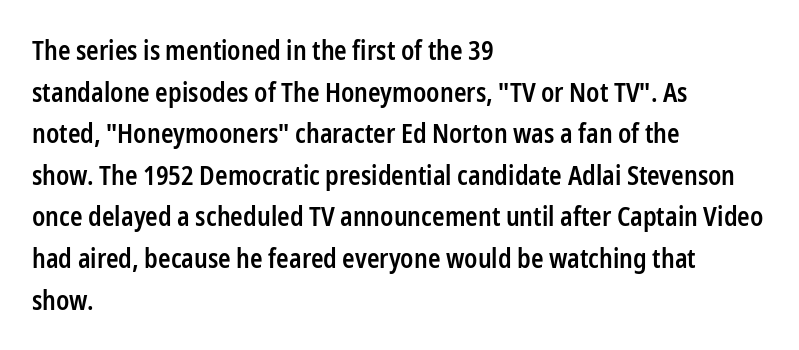
The space between consecutive lines is moderate. All the whitespace from short lines collects on the right. Is there any slant? The stems are plumb. The gaps between neighbouring characters are ordinary and unremarkable. Is the type bold? Partly — it's a semibold, heavier than regular but not fully bold.
